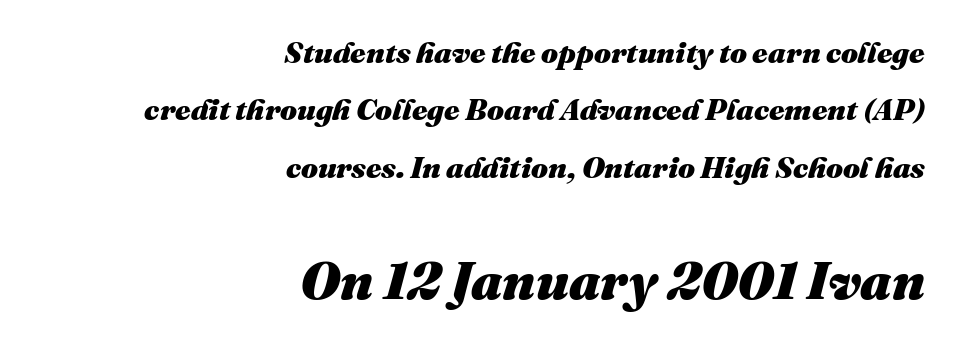
Q: Is the text bold? A: Yes.
Q: Is the text italic (slanted)? A: Yes, it leans right by about 16 degrees.
Q: Is the text underlined? A: No.
Q: How is the paragraph aligned? A: Right-aligned.
Q: Is the spacing between letters normal or unusually wide? A: Normal.
Q: Is the spacing between lines tight, normal or loose? A: Loose.
Q: Which block of text is set in a larger size, the first (top) or the second (bottom)? A: The second (bottom) one.
Q: Width (condensed, normal, or wide)? A: Normal.
Q: Stroke contrast? A: Medium.
Q: x-height? A: Medium.
Q: Monospaced? A: No.
